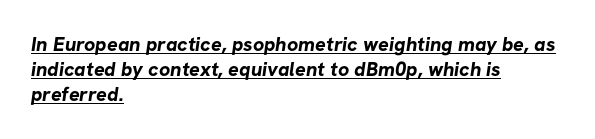
The image shows 20 px bold type; set left-aligned, line spacing 1.24x, normal letter spacing, underlined.
